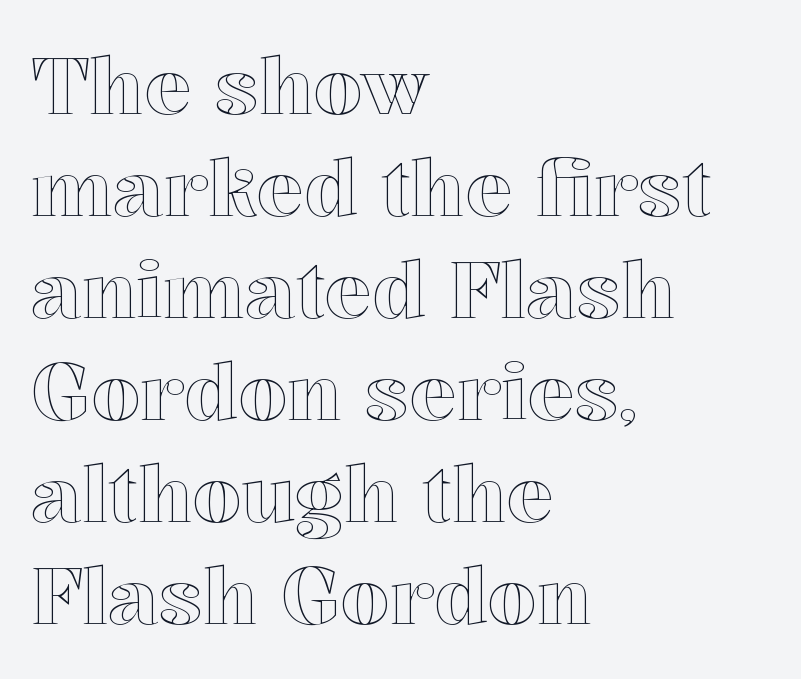
Q: Is the text italic (slanted)? A: No, it is upright.
Q: Is the text underlined? A: No.
Q: How is the paragraph aligned? A: Left-aligned.
Q: Is the spacing between letters normal or unusually wide? A: Normal.
Q: Is the spacing between lines tight, normal or loose? A: Normal.
Q: Width (condensed, normal, or wide)? A: Normal.
Q: x-height? A: Medium.
Q: Monospaced? A: No.
